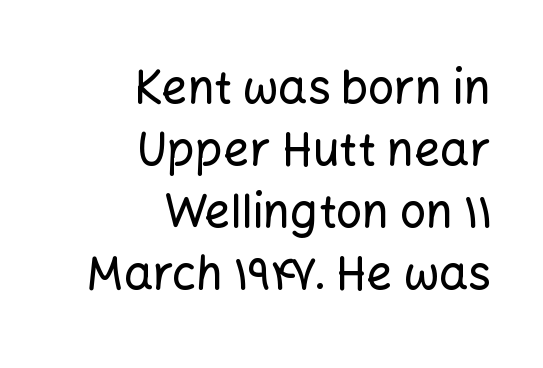
Stroke terminals: plain, sans-serif. Line endings align vertically; line beginnings do not. The rendering uses natural spacing where letterforms have individual widths. Notice how the stems are strictly vertical — no italics here.
